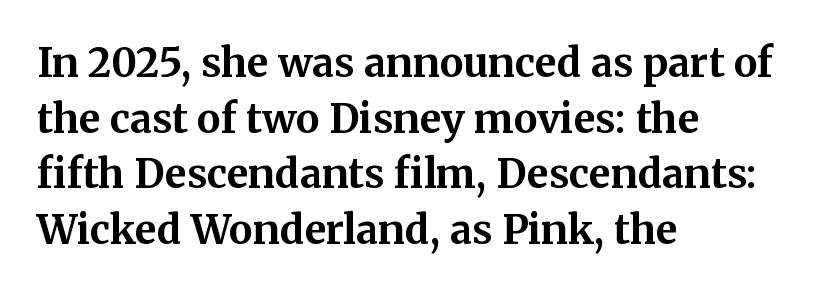
Every letter is thick-stroked: bold, no question. Varying glyph widths throughout — classic text-font behaviour. The letters carry serifs — small finishing strokes at the ends of their stems. Check under the words: just untouched page. The lettering stays uniformly vertical, giving the passage a roman look. Layout note: lines flush left.
